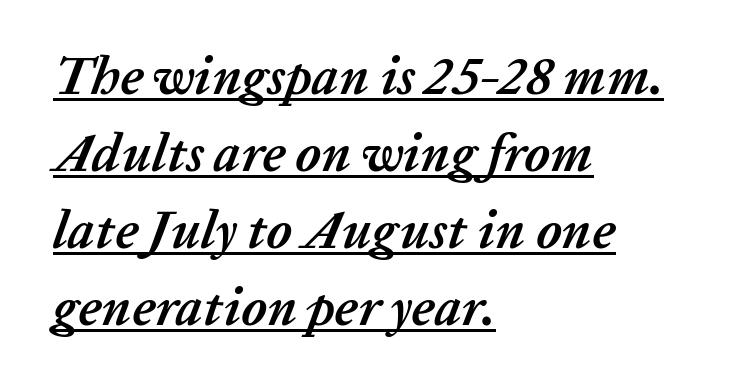
These lines are set flush left with a ragged right edge. Compared with typical body copy, the letter spacing here is the same. Note the varied advance widths — an 'i' is clearly narrower than an 'm'. The typesetting leans heavy: a genuine bold.
